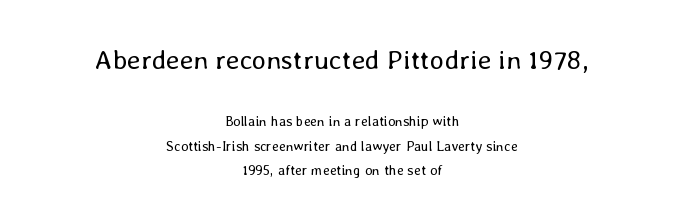
The image shows 27 px text type, upright; set centered, line spacing 1.76x, normal letter spacing, not underlined; the first (top) block is 1.93x larger.
